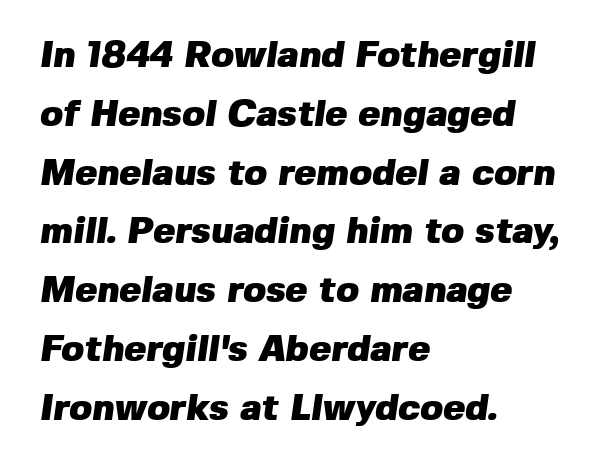
Q: Is the text bold? A: Yes.
Q: Is the typeface a serif or a sans-serif typeface? A: Sans-serif.
Q: Is the text underlined? A: No.
Q: How is the paragraph aligned? A: Left-aligned.
Q: Is the spacing between letters normal or unusually wide? A: Normal.
Q: Is the spacing between lines tight, normal or loose? A: Normal.
Q: Width (condensed, normal, or wide)? A: Normal.
Q: Stroke contrast? A: Low.
Q: x-height? A: Medium.
Q: Monospaced? A: No.
